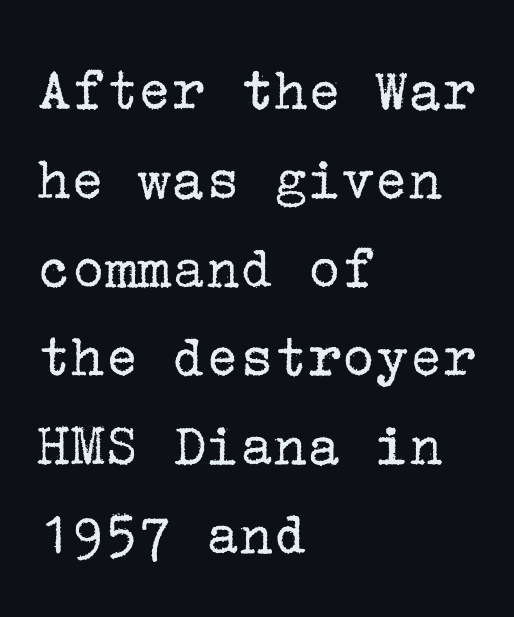
The paragraph shown leans on its left margin. Are there feet on the stems? There are — it's a serif. Vertically, the passage feels balanced, rows spaced as you'd expect. Unlike italic type, these characters show no tilt at all. This sample uses plain, unmodified letter spacing.
